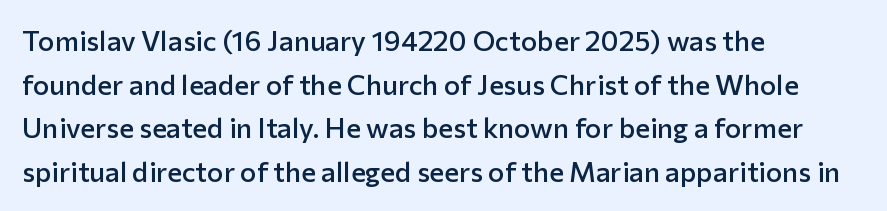
{"serif": "no", "italic": "no", "bold": "semi", "weight": "semibold", "width": "normal", "stroke_contrast": "low", "x_height": "medium", "monospaced": "no", "underline": "no", "align": "left", "line_spacing": "normal", "line_spacing_ratio": 1.56, "letter_spacing": "normal", "letter_spacing_em": 0.0, "glyph_px": 28}
